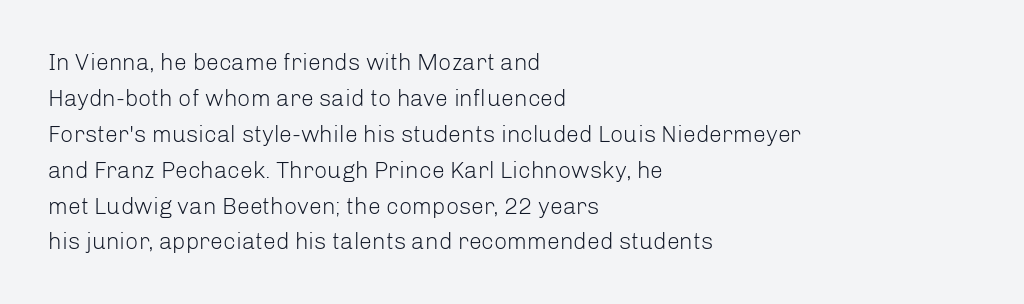
The image shows 23 px text type, upright; set left-aligned, normal line spacing (1.56x), normal letter spacing, not underlined.
